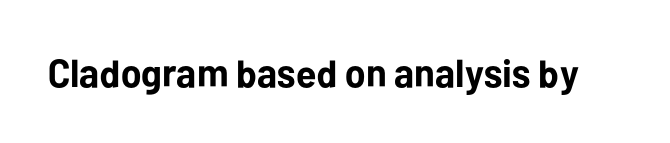
The face used here is rendered with its standard letterfit. Only glyphs here, with clear space below each row. Is this a fixed-width face? No — the glyphs have proportional, varying widths. Ordinary non-slanted type is in use. Thick stems and heavy bowls — unmistakably bold. The type family on display is of the sans-serif kind.
